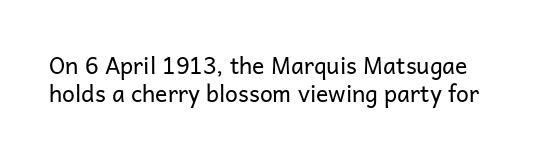
{"italic": "no", "bold": "no", "underline": "no", "line_spacing_ratio": 1.21, "letter_spacing": "normal", "letter_spacing_em": 0.0, "glyph_px": 23}
